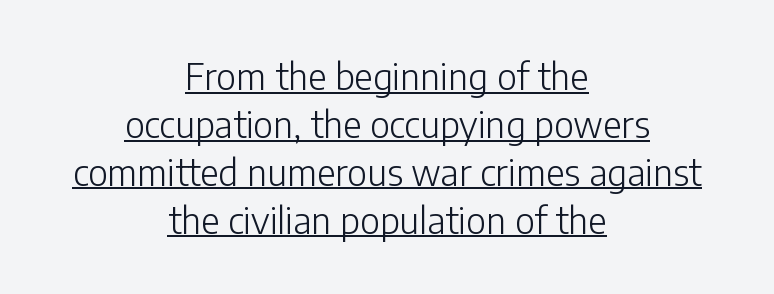
Nope, no serifs anywhere on these letters. A roman cut, with each character standing at attention. The rendered words wear a rule along their underside. Each letter keeps its own natural width here, so spacing adapts to shape. This sample keeps an unexceptional amount of space between lines. The letterforms sit shoulder to shoulder at normal distance.
